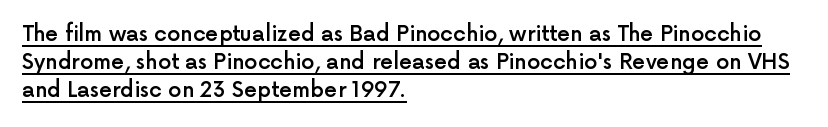
Each line of the rendering has a horizontal stroke beneath the glyphs. These lines keep a tight, regular rhythm from letter to letter. The rendering uses a moderate line-height, typical for paragraphs. If you drew a line through each stem, it would be perfectly vertical. Does the weight exceed regular? Yes, but only to semibold. The rendering anchors every line to the left-hand side.
